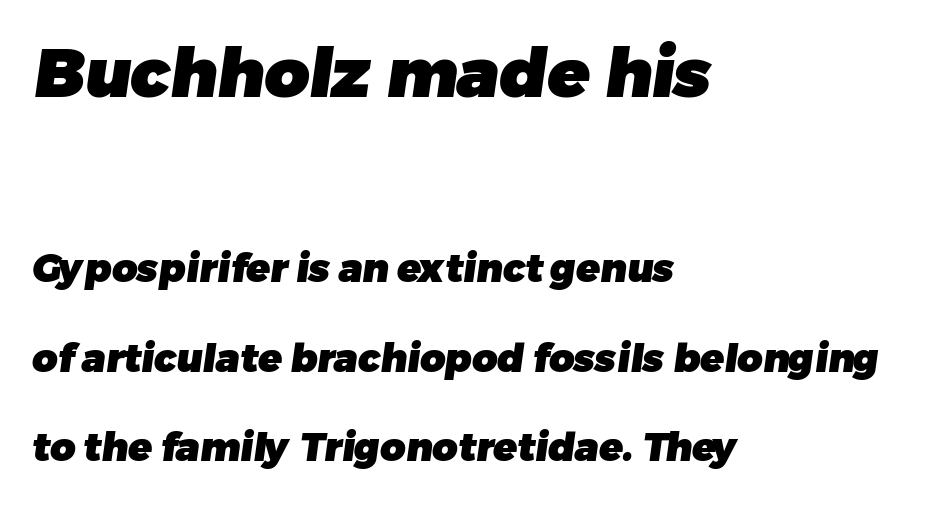
Q: Is the text bold? A: Yes.
Q: Is the typeface a serif or a sans-serif typeface? A: Sans-serif.
Q: Is the text underlined? A: No.
Q: How is the paragraph aligned? A: Left-aligned.
Q: Is the spacing between letters normal or unusually wide? A: Normal.
Q: Is the spacing between lines tight, normal or loose? A: Loose.
Q: Which block of text is set in a larger size, the first (top) or the second (bottom)? A: The first (top) one.
Q: Width (condensed, normal, or wide)? A: Normal.
Q: Stroke contrast? A: Low.
Q: x-height? A: Medium.
Q: Monospaced? A: No.
